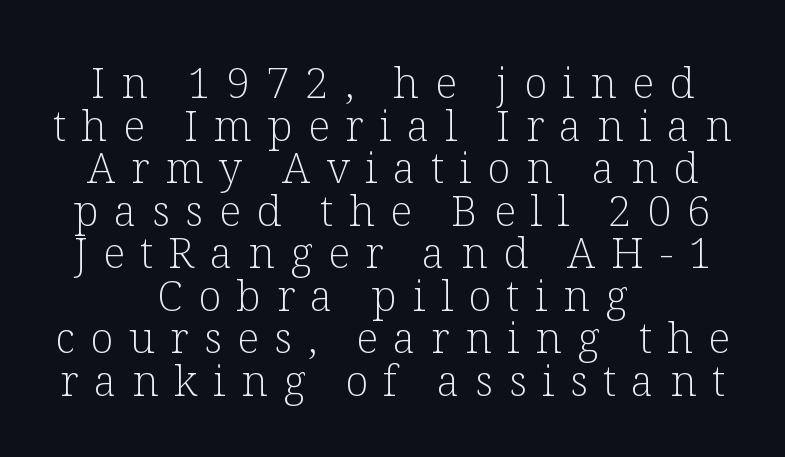
{"serif": "yes", "italic": "no", "bold": "no", "weight": "light", "width": "normal", "stroke_contrast": "low", "x_height": "medium", "monospaced": "no", "underline": "no", "align": "center", "line_spacing": "tight", "line_spacing_ratio": 0.99, "letter_spacing": "wide", "letter_spacing_em": 0.36, "glyph_px": 43}
